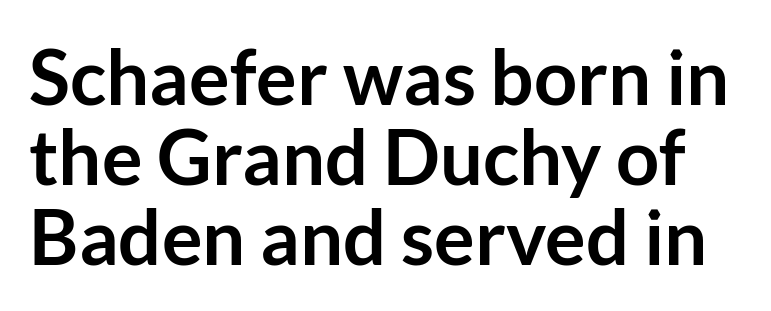
{"serif": "no", "italic": "no", "bold": "yes", "weight": "semibold", "width": "normal", "stroke_contrast": "low", "x_height": "medium", "monospaced": "no", "underline": "no", "line_spacing": "tight", "line_spacing_ratio": 1.05, "letter_spacing": "normal", "letter_spacing_em": 0.0, "glyph_px": 76}
